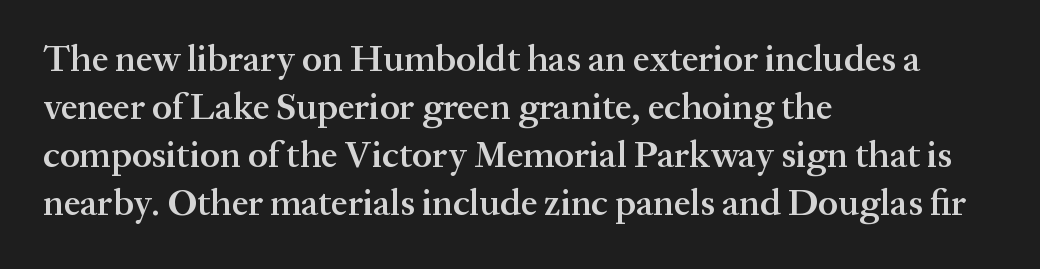
{"serif": "yes", "italic": "no", "bold": "semi", "weight": "semibold", "width": "normal", "stroke_contrast": "medium", "x_height": "medium", "monospaced": "no", "underline": "no", "align": "left", "line_spacing": "normal", "line_spacing_ratio": 1.3, "letter_spacing": "normal", "letter_spacing_em": 0.0, "glyph_px": 37}
